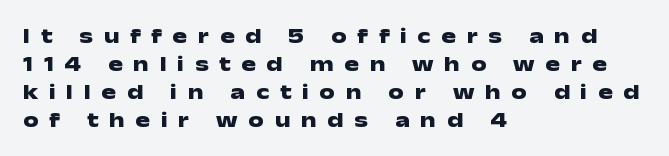
Q: Is the text bold? A: Yes.
Q: Is the text italic (slanted)? A: No, it is upright.
Q: Is the text underlined? A: No.
Q: How is the paragraph aligned? A: Left-aligned.
Q: Is the spacing between letters normal or unusually wide? A: Unusually wide.
Q: Is the spacing between lines tight, normal or loose? A: Normal.
